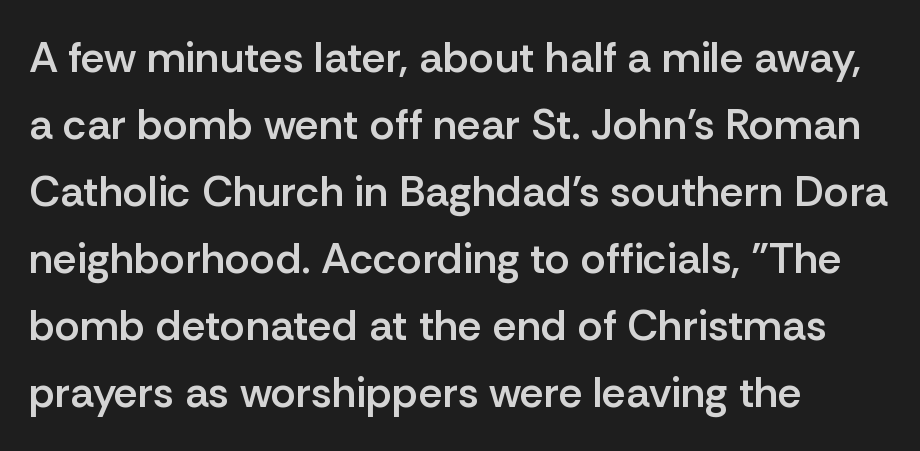
I'd describe the lettering as semibold — firm but not a full bold. Tracking here is standard; glyphs follow each other at the usual distance. The typography opts for an upright posture over an oblique one. A bare baseline throughout the passage.
